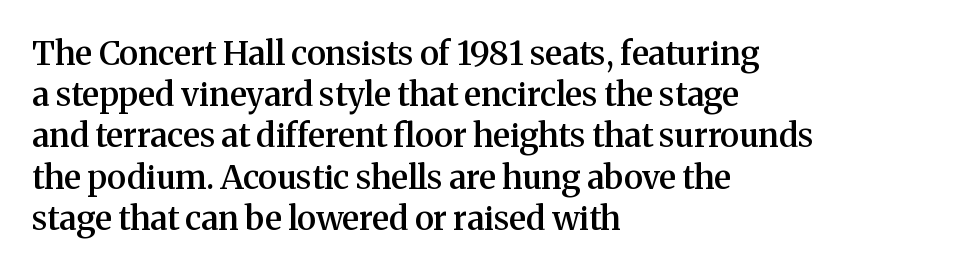
Q: Is the text bold? A: Semi-bold.
Q: Is the text italic (slanted)? A: No, it is upright.
Q: Is the typeface a serif or a sans-serif typeface? A: Serif.
Q: Is the text underlined? A: No.
Q: How is the paragraph aligned? A: Left-aligned.
Q: Is the spacing between letters normal or unusually wide? A: Normal.
Q: Is the spacing between lines tight, normal or loose? A: Normal.
Q: Width (condensed, normal, or wide)? A: Normal.
Q: Stroke contrast? A: Medium.
Q: x-height? A: Medium.
Q: Monospaced? A: No.
